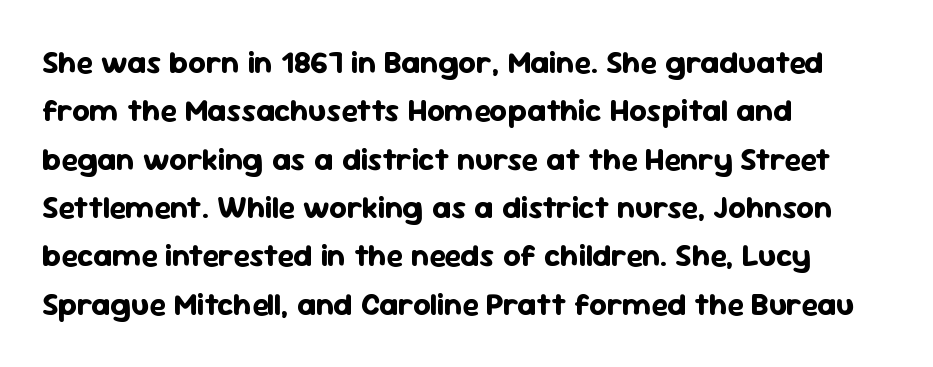
{"serif": "no", "italic": "no", "bold": "yes", "weight": "bold", "width": "normal", "stroke_contrast": "low", "x_height": "medium", "monospaced": "no", "underline": "no", "align": "left", "line_spacing": "normal", "line_spacing_ratio": 1.56, "letter_spacing": "normal", "letter_spacing_em": 0.0, "glyph_px": 31}
